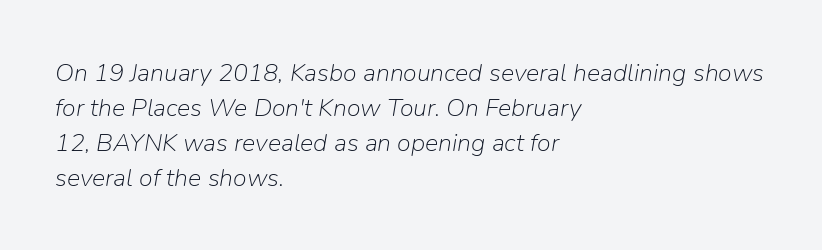
{"italic": "yes", "lean": "right", "slant_degrees": 9, "bold": "no", "underline": "no", "align": "left", "line_spacing": "normal", "line_spacing_ratio": 1.4, "letter_spacing": "normal", "letter_spacing_em": 0.0, "glyph_px": 25}
